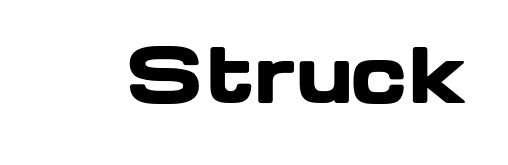
{"serif": "no", "italic": "no", "bold": "yes", "weight": "heavy", "width": "wide", "stroke_contrast": "low", "x_height": "medium", "monospaced": "no", "underline": "no", "letter_spacing": "normal", "letter_spacing_em": 0.0, "glyph_px": 75}
